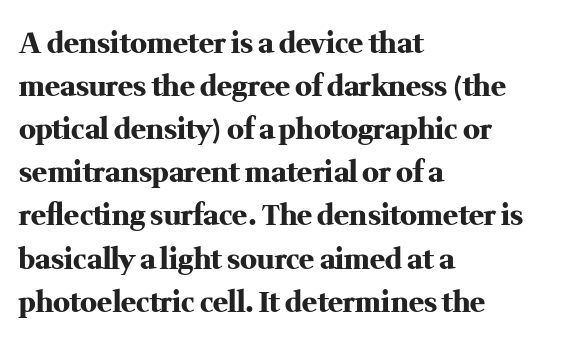
Q: Is the text bold? A: Yes.
Q: Is the text italic (slanted)? A: No, it is upright.
Q: Is the typeface a serif or a sans-serif typeface? A: Serif.
Q: Is the text underlined? A: No.
Q: How is the paragraph aligned? A: Left-aligned.
Q: Is the spacing between letters normal or unusually wide? A: Normal.
Q: Is the spacing between lines tight, normal or loose? A: Normal.
Q: Width (condensed, normal, or wide)? A: Normal.
Q: Stroke contrast? A: Medium.
Q: x-height? A: Medium.
Q: Monospaced? A: No.
